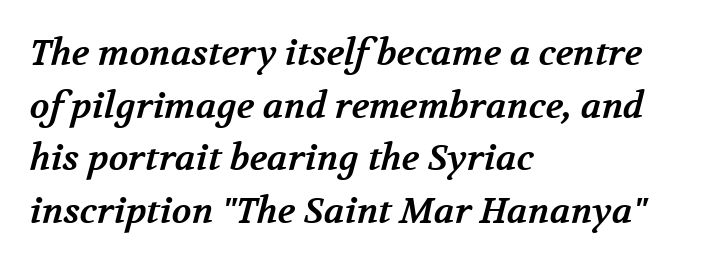
Q: Is the text bold? A: Yes.
Q: Is the typeface a serif or a sans-serif typeface? A: Serif.
Q: Is the text underlined? A: No.
Q: How is the paragraph aligned? A: Left-aligned.
Q: Is the spacing between letters normal or unusually wide? A: Normal.
Q: Is the spacing between lines tight, normal or loose? A: Normal.
Q: Width (condensed, normal, or wide)? A: Normal.
Q: Stroke contrast? A: Medium.
Q: x-height? A: Medium.
Q: Monospaced? A: No.
